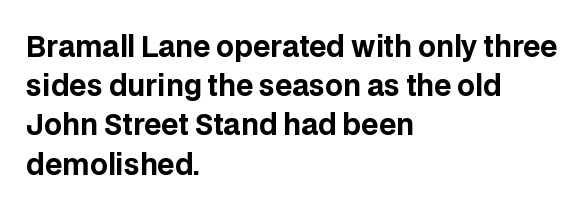
Q: Is the text bold? A: Yes.
Q: Is the text italic (slanted)? A: No, it is upright.
Q: Is the typeface a serif or a sans-serif typeface? A: Sans-serif.
Q: Is the text underlined? A: No.
Q: How is the paragraph aligned? A: Left-aligned.
Q: Is the spacing between letters normal or unusually wide? A: Normal.
Q: Is the spacing between lines tight, normal or loose? A: Normal.
Q: Width (condensed, normal, or wide)? A: Normal.
Q: Stroke contrast? A: Low.
Q: x-height? A: Large.
Q: Monospaced? A: No.
